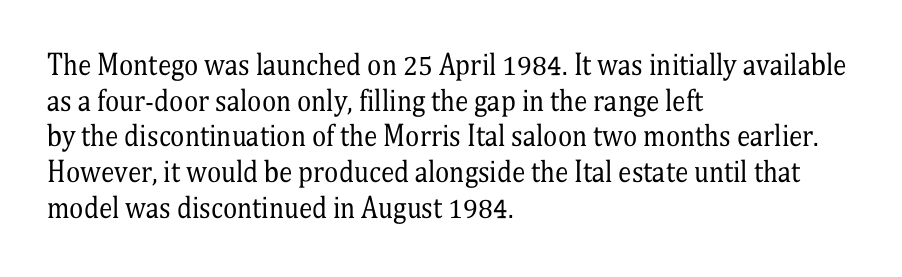
Q: Is the text bold? A: No.
Q: Is the text italic (slanted)? A: No, it is upright.
Q: Is the text underlined? A: No.
Q: How is the paragraph aligned? A: Left-aligned.
Q: Is the spacing between letters normal or unusually wide? A: Normal.
Q: Is the spacing between lines tight, normal or loose? A: Normal.
